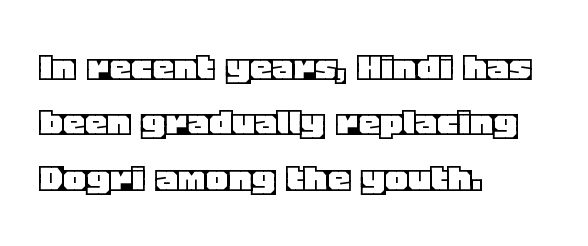
{"italic": "no", "width": "normal", "x_height": "large", "monospaced": "no", "underline": "no", "align": "left", "line_spacing": "normal", "line_spacing_ratio": 1.26, "letter_spacing": "normal", "letter_spacing_em": 0.0, "glyph_px": 44}
